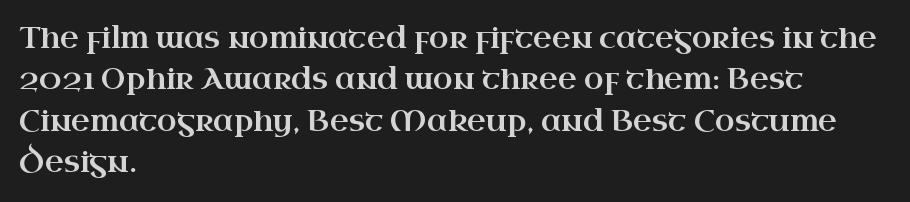
{"serif": "yes", "italic": "no", "width": "wide", "stroke_contrast": "high", "x_height": "small", "monospaced": "no", "underline": "no", "align": "left", "line_spacing": "normal", "line_spacing_ratio": 1.43, "letter_spacing": "normal", "letter_spacing_em": 0.0, "glyph_px": 29}
